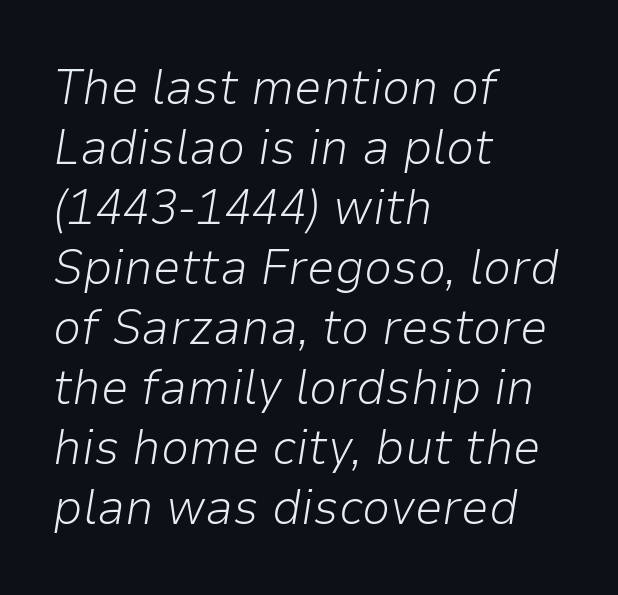
Q: Is the text bold? A: No.
Q: Is the text italic (slanted)? A: Yes, it leans right by about 9 degrees.
Q: Is the text underlined? A: No.
Q: How is the paragraph aligned? A: Left-aligned.
Q: Is the spacing between letters normal or unusually wide? A: Normal.
Q: Width (condensed, normal, or wide)? A: Normal.
Q: Stroke contrast? A: Low.
Q: x-height? A: Medium.
Q: Monospaced? A: No.
